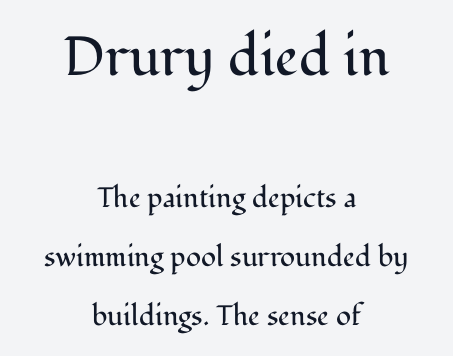
{"serif": "yes", "italic": "no", "bold": "no", "weight": "regular", "width": "normal", "stroke_contrast": "medium", "x_height": "medium", "monospaced": "no", "underline": "no", "align": "center", "line_spacing": "loose", "line_spacing_ratio": 2.1, "letter_spacing": "normal", "letter_spacing_em": 0.0, "larger_block": "first", "size_ratio": 1.96, "glyph_px": 55}
